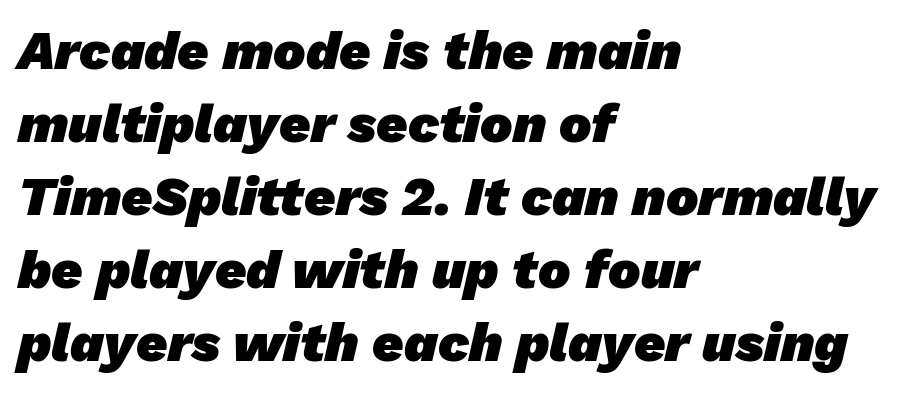
Q: Is the text bold? A: Yes.
Q: Is the typeface a serif or a sans-serif typeface? A: Sans-serif.
Q: Is the text underlined? A: No.
Q: How is the paragraph aligned? A: Left-aligned.
Q: Is the spacing between letters normal or unusually wide? A: Normal.
Q: Is the spacing between lines tight, normal or loose? A: Normal.
Q: Width (condensed, normal, or wide)? A: Normal.
Q: Stroke contrast? A: Low.
Q: x-height? A: Medium.
Q: Monospaced? A: No.
